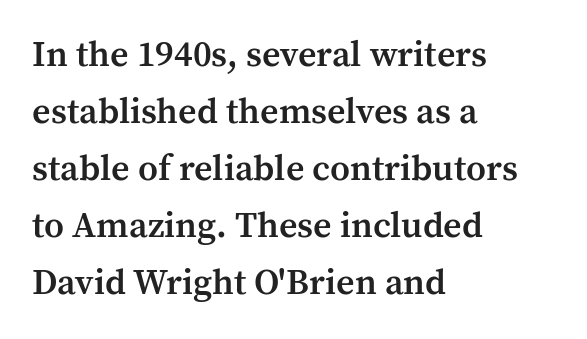
The image shows 36 px semibold serif type, upright; set left-aligned, normal line spacing (1.58x), normal letter spacing, not underlined; medium stroke contrast and a medium x-height.
